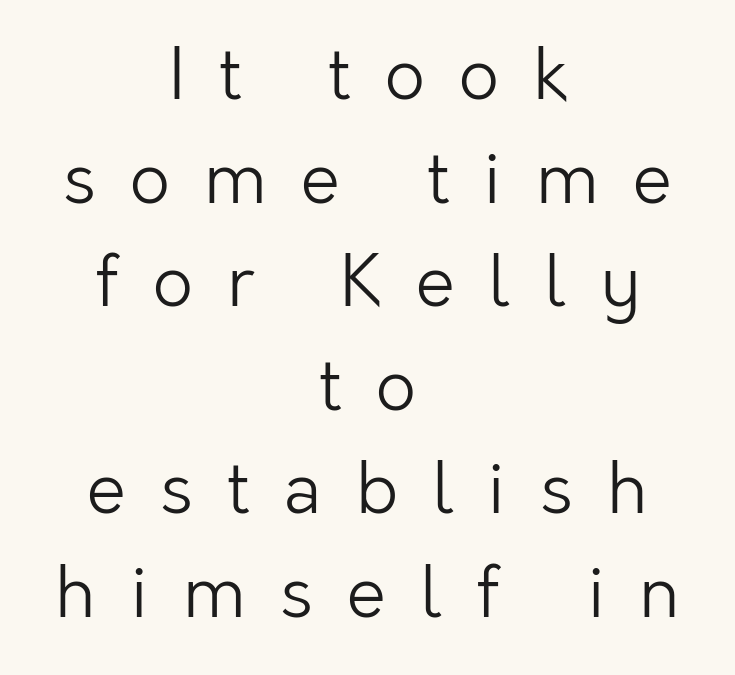
The image shows 70 px light sans-serif type, upright; set centered, normal line spacing (1.48x), unusually wide letter spacing (+0.49 em), not underlined; low stroke contrast and a medium x-height.
